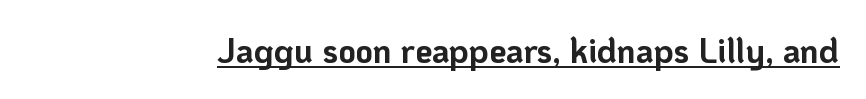
The image shows 34 px bold sans-serif type, upright; set normal letter spacing, underlined; low stroke contrast and a medium x-height.
